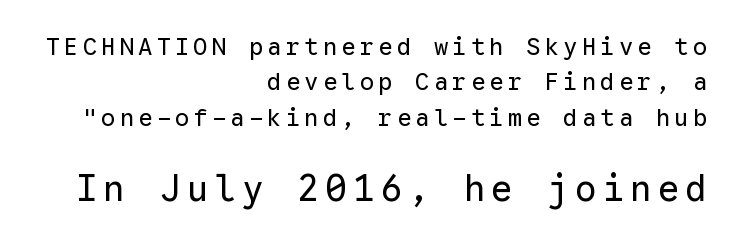
Q: Is the text bold? A: No.
Q: Is the text italic (slanted)? A: No, it is upright.
Q: Is the typeface a serif or a sans-serif typeface? A: Sans-serif.
Q: Is the text underlined? A: No.
Q: How is the paragraph aligned? A: Right-aligned.
Q: Is the spacing between lines tight, normal or loose? A: Normal.
Q: Which block of text is set in a larger size, the first (top) or the second (bottom)? A: The second (bottom) one.
Q: Width (condensed, normal, or wide)? A: Normal.
Q: Stroke contrast? A: Low.
Q: x-height? A: Medium.
Q: Monospaced? A: Yes.
